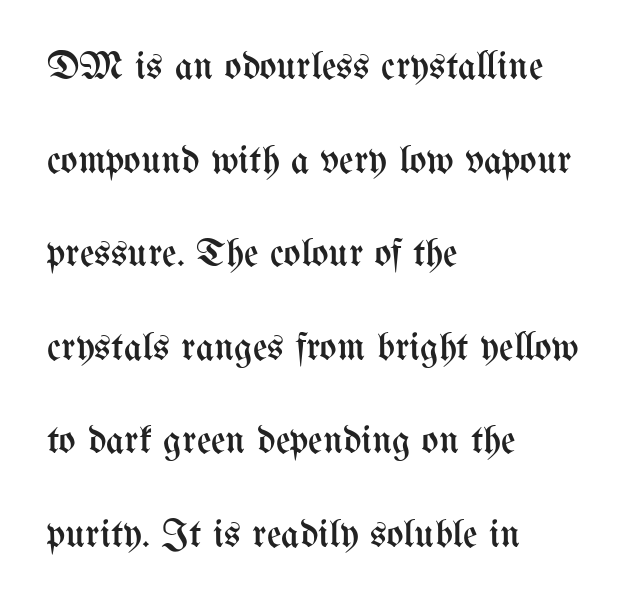
Q: Is the text bold? A: No.
Q: Is the text italic (slanted)? A: No, it is upright.
Q: Is the text underlined? A: No.
Q: How is the paragraph aligned? A: Left-aligned.
Q: Is the spacing between letters normal or unusually wide? A: Normal.
Q: Is the spacing between lines tight, normal or loose? A: Loose.
Q: Width (condensed, normal, or wide)? A: Condensed.
Q: Stroke contrast? A: Medium.
Q: x-height? A: Medium.
Q: Monospaced? A: No.
